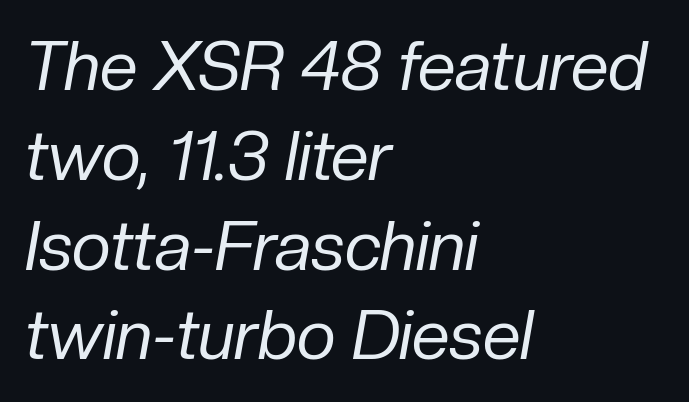
Q: Is the text bold? A: No.
Q: Is the text italic (slanted)? A: Yes, it leans right by about 10 degrees.
Q: Is the text underlined? A: No.
Q: How is the paragraph aligned? A: Left-aligned.
Q: Is the spacing between letters normal or unusually wide? A: Normal.
Q: Is the spacing between lines tight, normal or loose? A: Normal.
Q: Width (condensed, normal, or wide)? A: Normal.
Q: Stroke contrast? A: Low.
Q: x-height? A: Medium.
Q: Monospaced? A: No.
